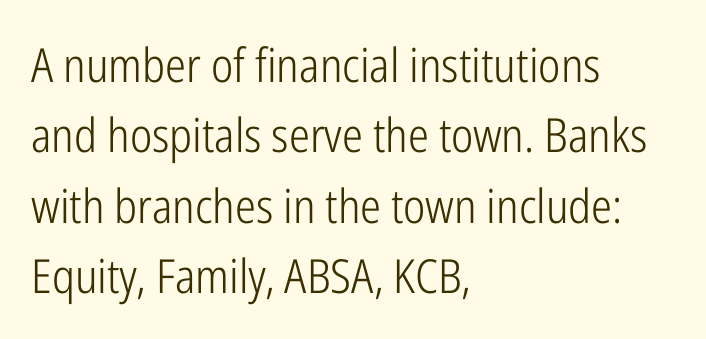
The image shows 47 px light, condensed sans-serif type, upright; set left-aligned, normal line spacing (1.5x), normal letter spacing, not underlined; low stroke contrast and a medium x-height.
